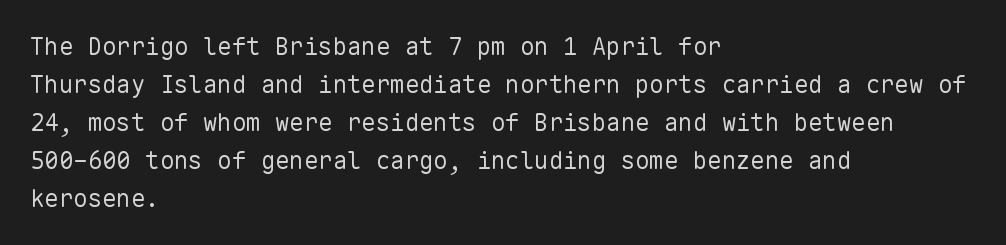
Caption: standard tracking, unaltered. How would I describe the line gaps? Plain and ordinary. Notice how the stems are strictly vertical — no italics here. The typeface has the unassuming heft of standard copy or less. The lines are quadded left.
